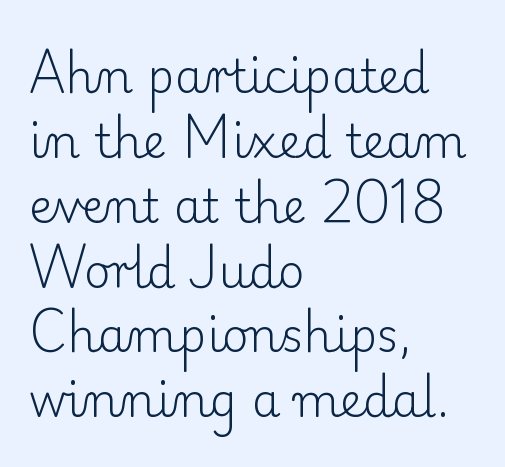
{"italic": "no", "bold": "no", "weight": "light", "width": "normal", "stroke_contrast": "low", "x_height": "small", "monospaced": "no", "underline": "no", "align": "left", "line_spacing": "normal", "line_spacing_ratio": 1.41, "letter_spacing": "normal", "letter_spacing_em": 0.0, "glyph_px": 46}
